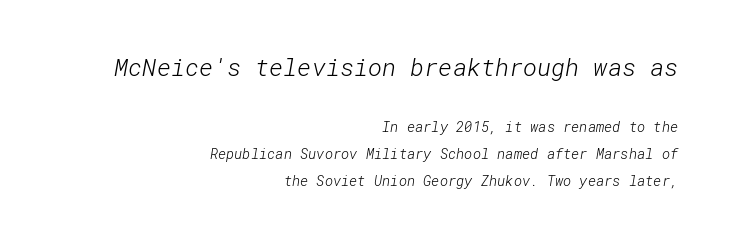
Q: Is the text bold? A: No.
Q: Is the text underlined? A: No.
Q: How is the paragraph aligned? A: Right-aligned.
Q: Is the spacing between letters normal or unusually wide? A: Normal.
Q: Is the spacing between lines tight, normal or loose? A: Loose.
Q: Which block of text is set in a larger size, the first (top) or the second (bottom)? A: The first (top) one.
